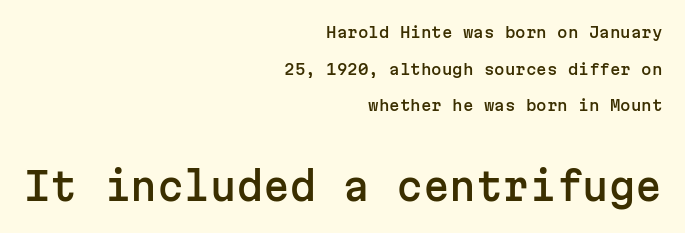
{"serif": "no", "italic": "no", "width": "normal", "stroke_contrast": "low", "x_height": "medium", "monospaced": "yes", "underline": "no", "align": "right", "line_spacing": "loose", "line_spacing_ratio": 2.44, "letter_spacing": "normal", "letter_spacing_em": 0.0, "larger_block": "second", "size_ratio": 2.53, "glyph_px": 38}
